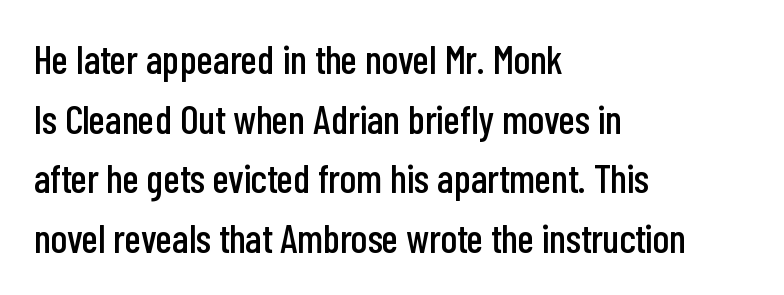
Style check: upright. The letters advance in unequal steps, a hallmark of proportional type. A typesetter would call this zero additional tracking. What's the leading like? Ordinary, nothing unusual. In terms of letterform style, serifs are entirely absent. Does the copy run flush right? No — it runs flush left.
